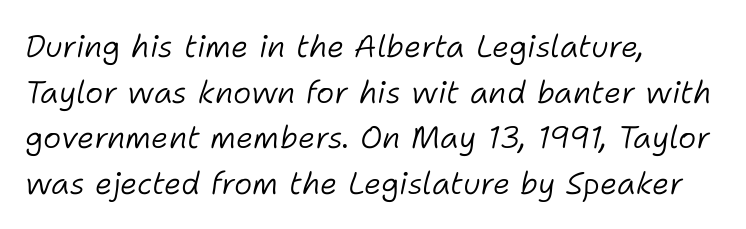
Q: Is the text bold? A: No.
Q: Is the text italic (slanted)? A: Yes, it leans right by about 11 degrees.
Q: Is the text underlined? A: No.
Q: How is the paragraph aligned? A: Left-aligned.
Q: Is the spacing between letters normal or unusually wide? A: Normal.
Q: Is the spacing between lines tight, normal or loose? A: Normal.
Q: Width (condensed, normal, or wide)? A: Normal.
Q: Stroke contrast? A: Low.
Q: x-height? A: Medium.
Q: Monospaced? A: No.
